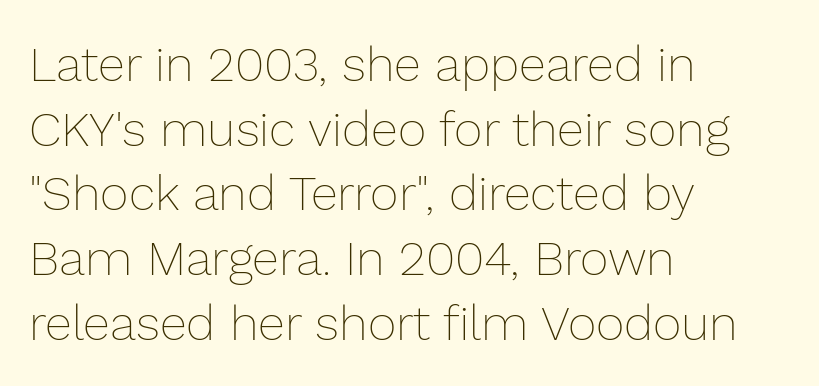
The image shows 49 px thin type, upright; set left-aligned, normal line spacing (1.32x), normal letter spacing, not underlined; low stroke contrast and a medium x-height.
